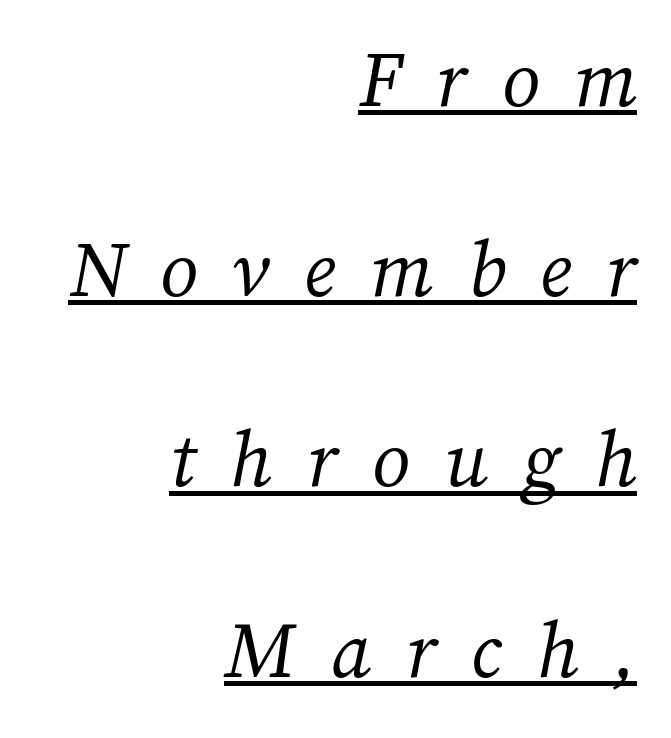
Emphasis-style slanted type is in use. Line spacing here is loose. Each word looks stretched out because of the extra space between its letters. Spacing verdict: proportional, widths tailored to each character.
